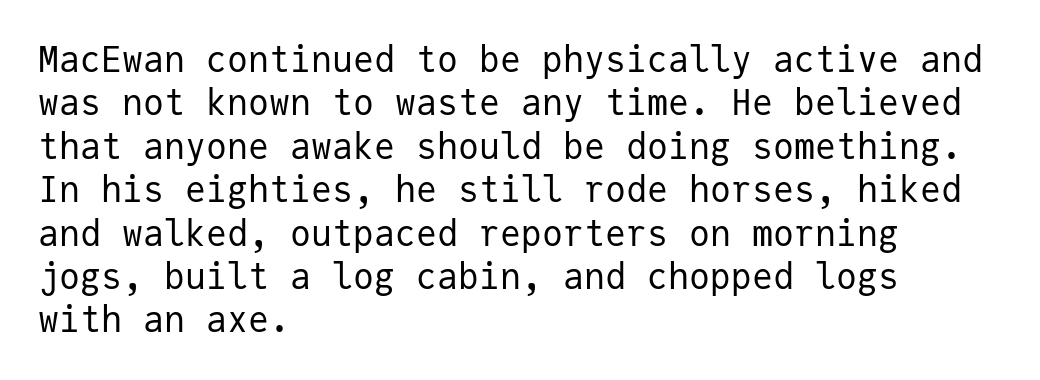
{"serif": "no", "italic": "no", "bold": "no", "weight": "regular", "width": "normal", "stroke_contrast": "low", "x_height": "medium", "monospaced": "yes", "underline": "no", "align": "left", "line_spacing_ratio": 1.24, "letter_spacing": "normal", "letter_spacing_em": 0.0, "glyph_px": 35}
